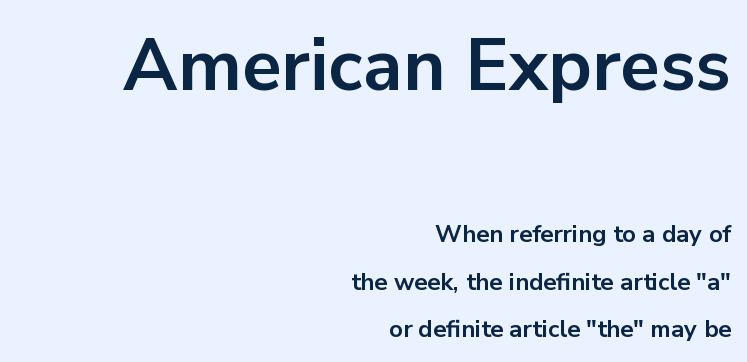
Q: Is the text bold? A: Yes.
Q: Is the text italic (slanted)? A: No, it is upright.
Q: Is the typeface a serif or a sans-serif typeface? A: Sans-serif.
Q: Is the text underlined? A: No.
Q: How is the paragraph aligned? A: Right-aligned.
Q: Is the spacing between letters normal or unusually wide? A: Normal.
Q: Is the spacing between lines tight, normal or loose? A: Loose.
Q: Which block of text is set in a larger size, the first (top) or the second (bottom)? A: The first (top) one.
Q: Width (condensed, normal, or wide)? A: Normal.
Q: Stroke contrast? A: Low.
Q: x-height? A: Medium.
Q: Monospaced? A: No.
